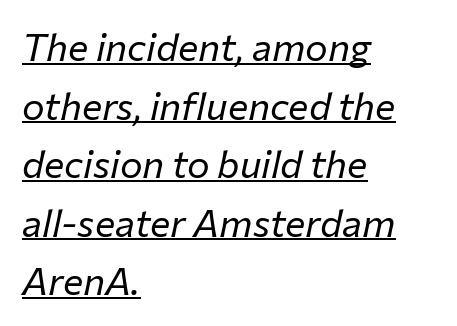
Q: Is the text bold? A: No.
Q: Is the text italic (slanted)? A: Yes, it leans right by about 12 degrees.
Q: Is the text underlined? A: Yes.
Q: How is the paragraph aligned? A: Left-aligned.
Q: Is the spacing between letters normal or unusually wide? A: Normal.
Q: Is the spacing between lines tight, normal or loose? A: Normal.
Q: Width (condensed, normal, or wide)? A: Normal.
Q: Stroke contrast? A: Low.
Q: x-height? A: Medium.
Q: Monospaced? A: No.
